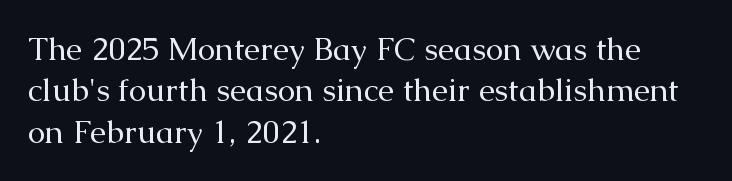
Does the lettering tilt? It doesn't — this is upright. Serifs: yes, visible at the terminals of the letterforms. Words appear dense and cohesive because spacing is normal. You could not count columns in this text — the font is proportionally spaced. These lines stack with their left ends in a neat column.
